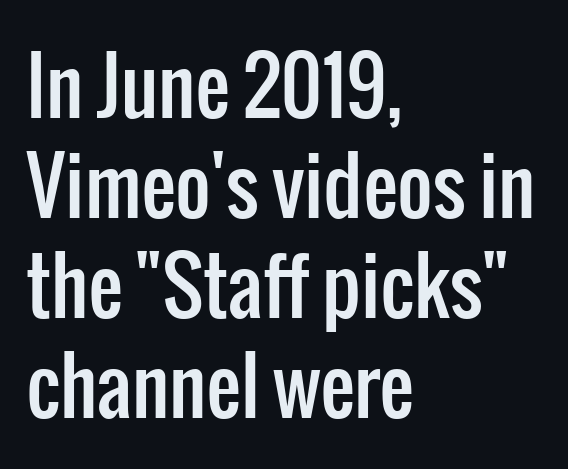
Q: Is the text italic (slanted)? A: No, it is upright.
Q: Is the typeface a serif or a sans-serif typeface? A: Sans-serif.
Q: Is the text underlined? A: No.
Q: How is the paragraph aligned? A: Left-aligned.
Q: Is the spacing between letters normal or unusually wide? A: Normal.
Q: Is the spacing between lines tight, normal or loose? A: Normal.
Q: Width (condensed, normal, or wide)? A: Condensed.
Q: Stroke contrast? A: Low.
Q: x-height? A: Medium.
Q: Monospaced? A: No.
